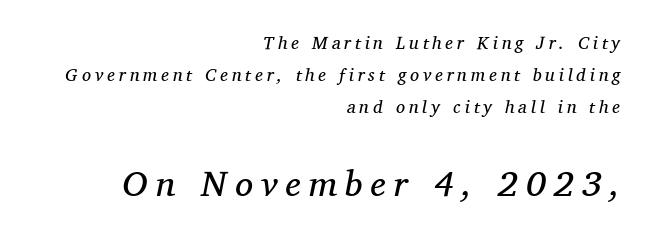
Posture: slanted. Quick note: underline off. Note: smaller setting up top, larger setting below. The line texture is sparse and dotted thanks to wide tracking. A typesetter would call this proportional, since set widths differ per character. What kind of face is this? One with serifs.
